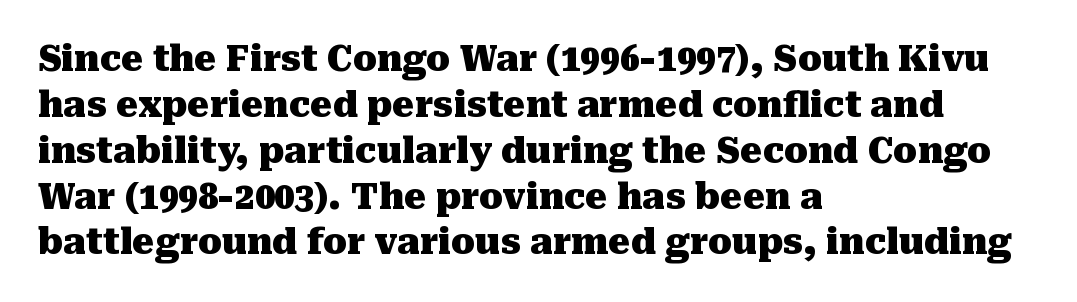
The image shows 35 px heavy serif type, upright; set left-aligned, normal line spacing (1.31x), normal letter spacing, not underlined; medium stroke contrast and a medium x-height.
